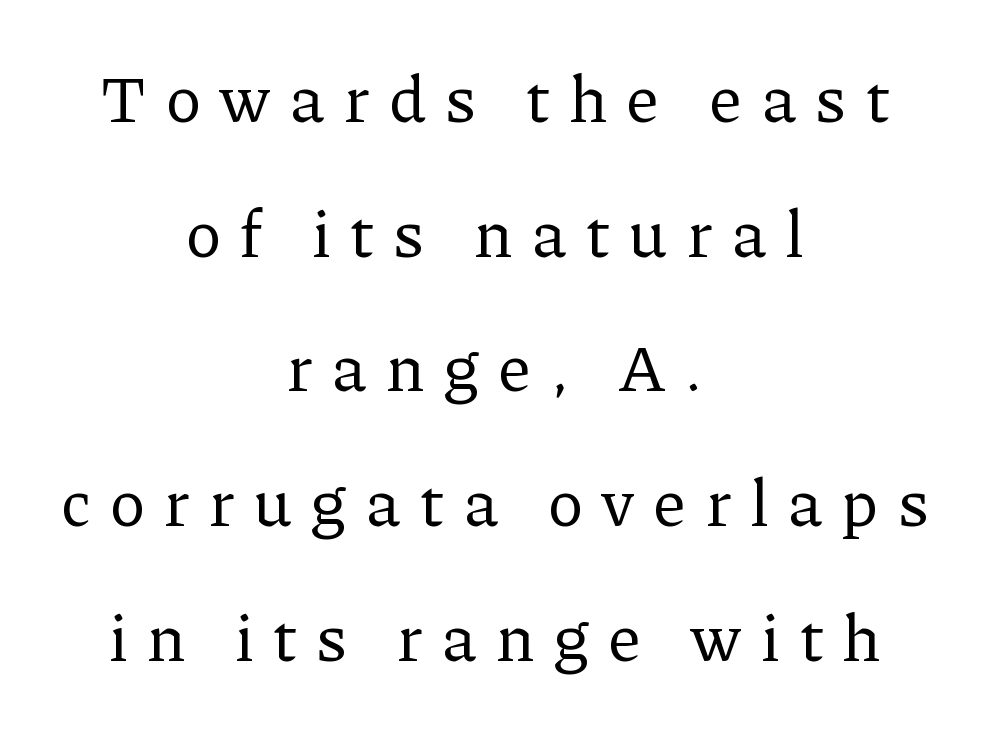
The face used here is seriffed, in the tradition of book romans. The space directly below the letters is spotless. Posture: vertical. If you folded the block vertically in half, each line would mirror itself in length. The passage shown is typed in a proportional face where columns would drift. Compared with a typical body face, this is equally light or lighter still.
